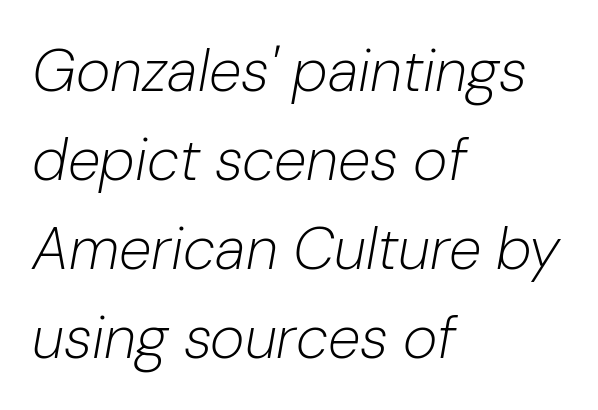
{"italic": "yes", "lean": "right", "slant_degrees": 10, "bold": "no", "weight": "light", "width": "normal", "stroke_contrast": "low", "x_height": "medium", "monospaced": "no", "underline": "no", "align": "left", "line_spacing": "normal", "line_spacing_ratio": 1.51, "letter_spacing": "normal", "letter_spacing_em": 0.0, "glyph_px": 59}
